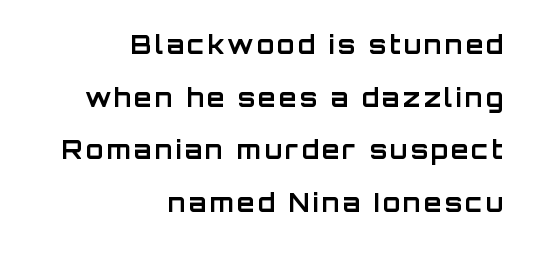
{"italic": "no", "bold": "yes", "underline": "no", "align": "right", "line_spacing": "loose", "line_spacing_ratio": 2.11, "glyph_px": 25}
